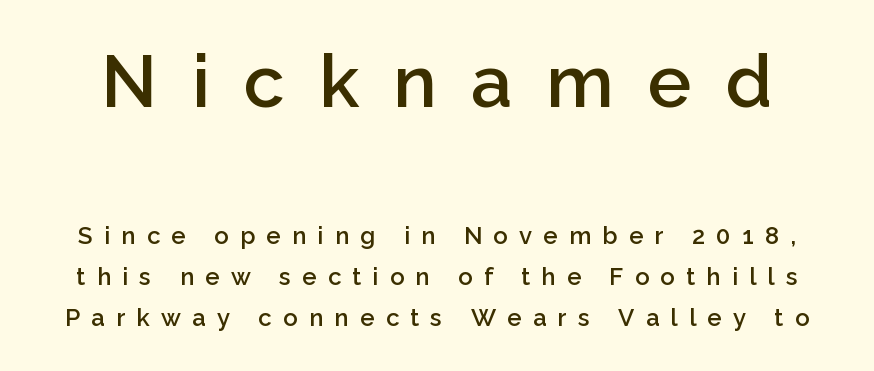
Q: Is the text bold? A: Semi-bold.
Q: Is the text italic (slanted)? A: No, it is upright.
Q: Is the typeface a serif or a sans-serif typeface? A: Sans-serif.
Q: Is the text underlined? A: No.
Q: Is the spacing between letters normal or unusually wide? A: Unusually wide.
Q: Which block of text is set in a larger size, the first (top) or the second (bottom)? A: The first (top) one.
Q: Width (condensed, normal, or wide)? A: Normal.
Q: Stroke contrast? A: Low.
Q: x-height? A: Medium.
Q: Monospaced? A: No.
